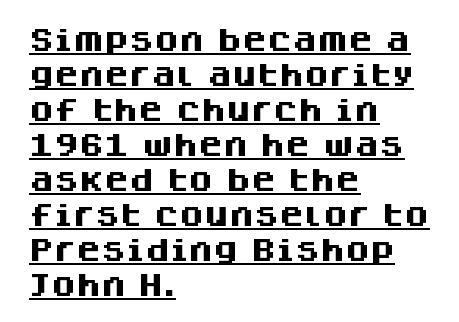
{"italic": "no", "bold": "yes", "underline": "yes", "align": "left", "line_spacing": "normal", "line_spacing_ratio": 1.4, "letter_spacing": "normal", "letter_spacing_em": 0.0, "glyph_px": 25}
